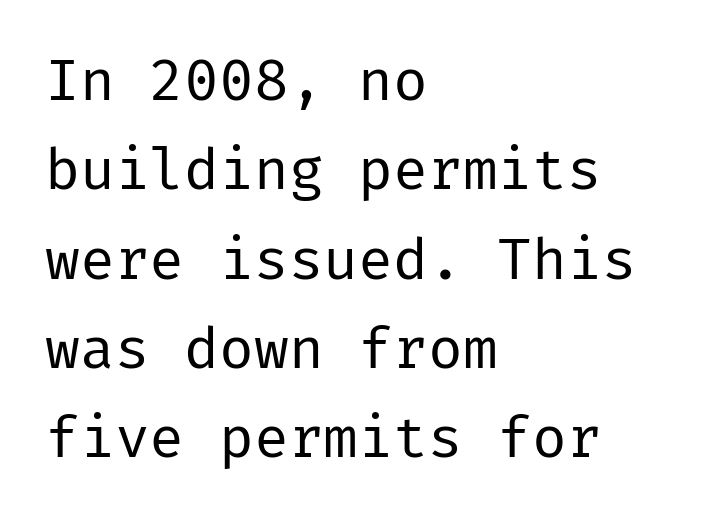
{"serif": "no", "italic": "no", "bold": "no", "weight": "regular", "width": "normal", "stroke_contrast": "low", "x_height": "medium", "underline": "no", "align": "left", "line_spacing": "normal", "line_spacing_ratio": 1.54, "letter_spacing": "normal", "letter_spacing_em": 0.0, "glyph_px": 58}
